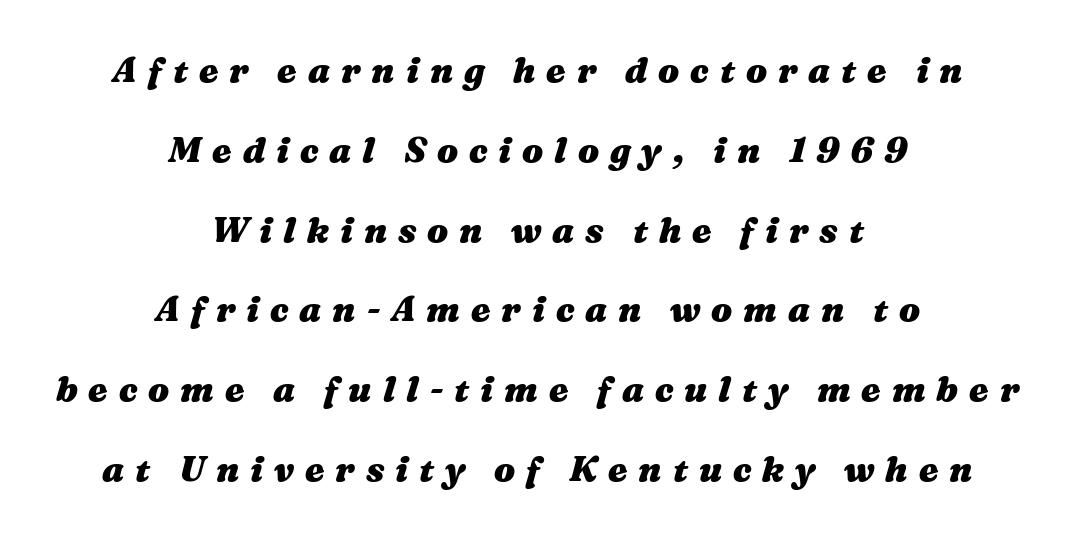
Q: Is the text bold? A: Yes.
Q: Is the text italic (slanted)? A: Yes, it leans right by about 16 degrees.
Q: Is the text underlined? A: No.
Q: How is the paragraph aligned? A: Centered.
Q: Is the spacing between letters normal or unusually wide? A: Unusually wide.
Q: Is the spacing between lines tight, normal or loose? A: Loose.
Q: Width (condensed, normal, or wide)? A: Wide.
Q: Stroke contrast? A: Medium.
Q: x-height? A: Medium.
Q: Monospaced? A: No.
